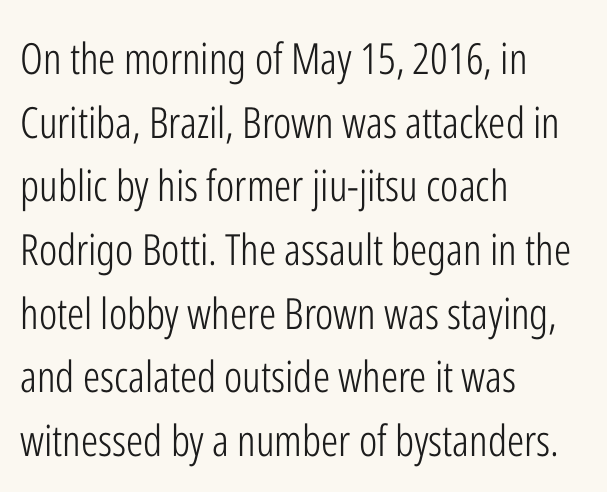
{"serif": "no", "italic": "no", "bold": "no", "weight": "light", "width": "condensed", "stroke_contrast": "low", "x_height": "medium", "monospaced": "no", "underline": "no", "align": "left", "line_spacing": "normal", "line_spacing_ratio": 1.48, "letter_spacing": "normal", "letter_spacing_em": 0.0, "glyph_px": 43}
